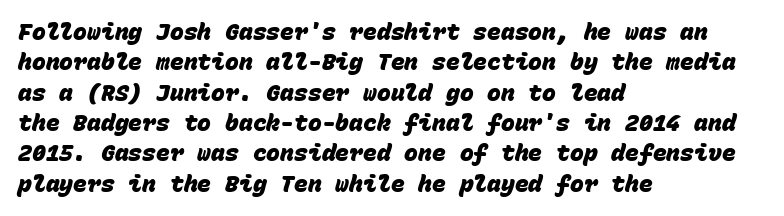
{"bold": "yes", "underline": "no", "align": "left", "line_spacing": "normal", "line_spacing_ratio": 1.32, "letter_spacing": "normal", "letter_spacing_em": 0.0, "glyph_px": 23}
